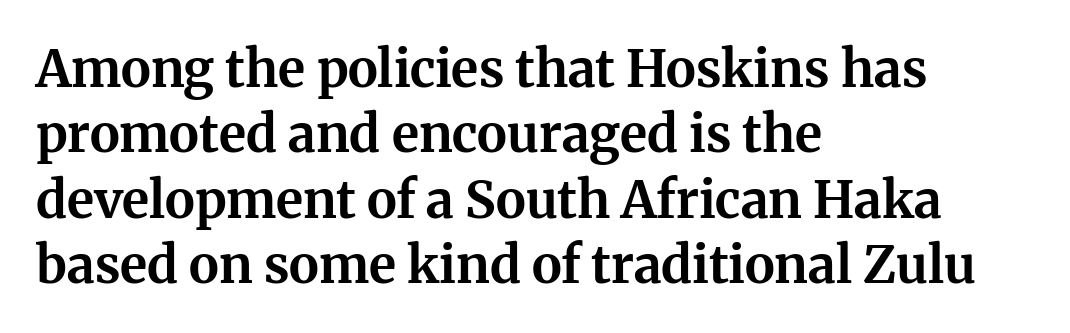
Q: Is the text bold? A: Yes.
Q: Is the text italic (slanted)? A: No, it is upright.
Q: Is the typeface a serif or a sans-serif typeface? A: Serif.
Q: Is the text underlined? A: No.
Q: How is the paragraph aligned? A: Left-aligned.
Q: Is the spacing between letters normal or unusually wide? A: Normal.
Q: Is the spacing between lines tight, normal or loose? A: Normal.
Q: Width (condensed, normal, or wide)? A: Normal.
Q: Stroke contrast? A: Medium.
Q: x-height? A: Medium.
Q: Monospaced? A: No.
